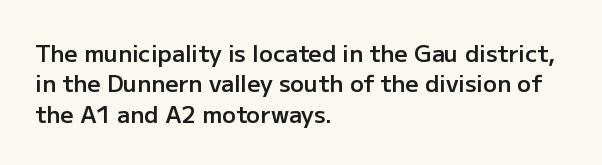
Q: Is the text bold? A: Semi-bold.
Q: Is the text italic (slanted)? A: No, it is upright.
Q: Is the text underlined? A: No.
Q: How is the paragraph aligned? A: Left-aligned.
Q: Is the spacing between letters normal or unusually wide? A: Normal.
Q: Is the spacing between lines tight, normal or loose? A: Normal.
